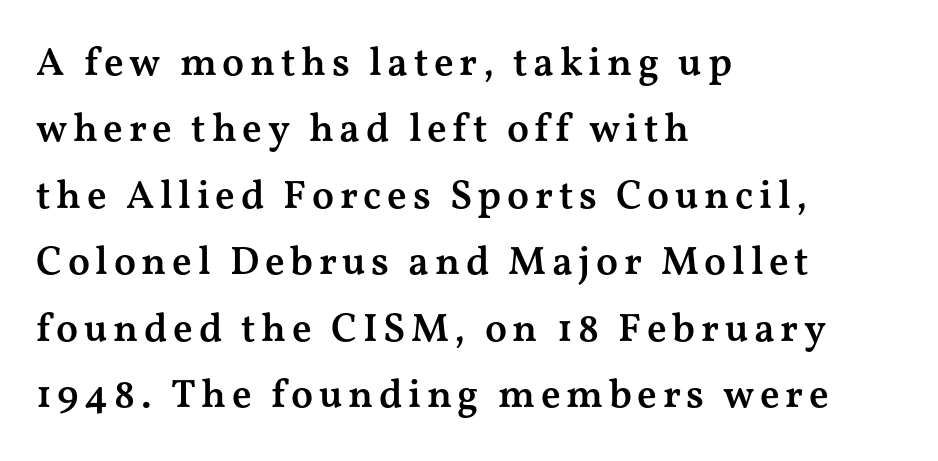
The image shows 40 px semibold, wide serif type, upright; set left-aligned, normal line spacing (1.66x), not underlined; medium stroke contrast and a medium x-height.
